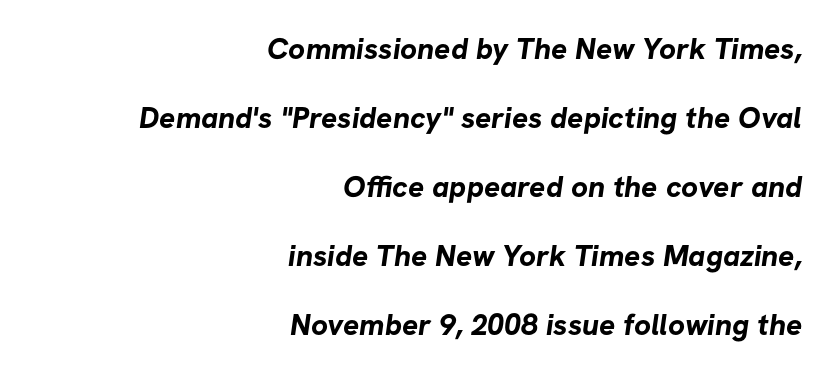
The image shows 30 px bold sans-serif type; set right-aligned, loose line spacing (2.3x), normal letter spacing, not underlined; low stroke contrast and a medium x-height.
